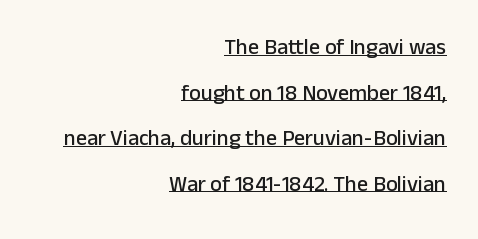
{"italic": "no", "underline": "yes", "align": "right", "line_spacing": "loose", "line_spacing_ratio": 2.07, "letter_spacing": "normal", "letter_spacing_em": 0.0, "glyph_px": 22}
